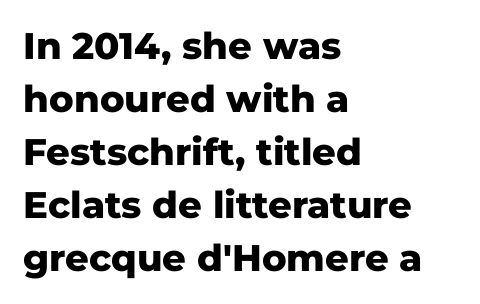
Q: Is the text bold? A: Yes.
Q: Is the text italic (slanted)? A: No, it is upright.
Q: Is the typeface a serif or a sans-serif typeface? A: Sans-serif.
Q: Is the text underlined? A: No.
Q: How is the paragraph aligned? A: Left-aligned.
Q: Is the spacing between letters normal or unusually wide? A: Normal.
Q: Is the spacing between lines tight, normal or loose? A: Normal.
Q: Width (condensed, normal, or wide)? A: Normal.
Q: Stroke contrast? A: Low.
Q: x-height? A: Medium.
Q: Monospaced? A: No.
